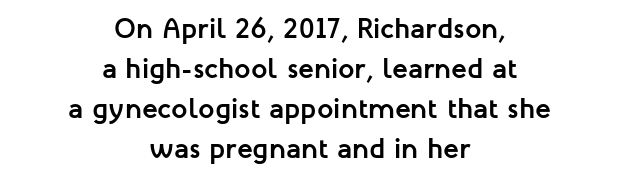
Check where the strokes stop: nothing finishes them off — pure sans. Observe the ordinary spacing: letters are neighbours, not strangers. The lines are quadded center. Compared with an ordinary text face, these strokes are far heavier — a full bold. This block has exactly the height ordinary leading produces. The letters stand straight up with perfectly vertical stems.
